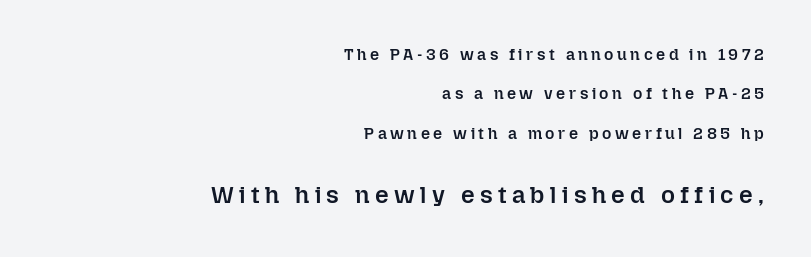
Q: Is the text bold? A: Semi-bold.
Q: Is the text italic (slanted)? A: No, it is upright.
Q: Is the text underlined? A: No.
Q: How is the paragraph aligned? A: Right-aligned.
Q: Is the spacing between letters normal or unusually wide? A: Unusually wide.
Q: Is the spacing between lines tight, normal or loose? A: Loose.
Q: Which block of text is set in a larger size, the first (top) or the second (bottom)? A: The second (bottom) one.
